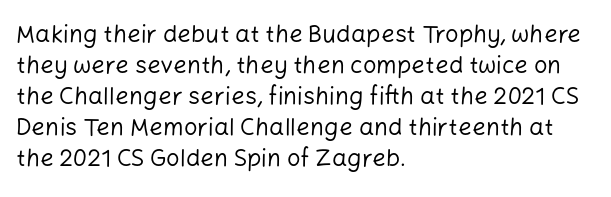
{"italic": "no", "bold": "no", "underline": "no", "align": "left", "line_spacing": "normal", "line_spacing_ratio": 1.29, "letter_spacing": "normal", "letter_spacing_em": 0.0, "glyph_px": 24}
